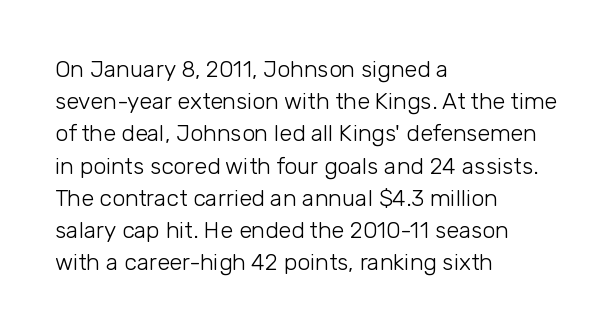
Q: Is the text bold? A: No.
Q: Is the text italic (slanted)? A: No, it is upright.
Q: Is the text underlined? A: No.
Q: How is the paragraph aligned? A: Left-aligned.
Q: Is the spacing between letters normal or unusually wide? A: Normal.
Q: Is the spacing between lines tight, normal or loose? A: Normal.
